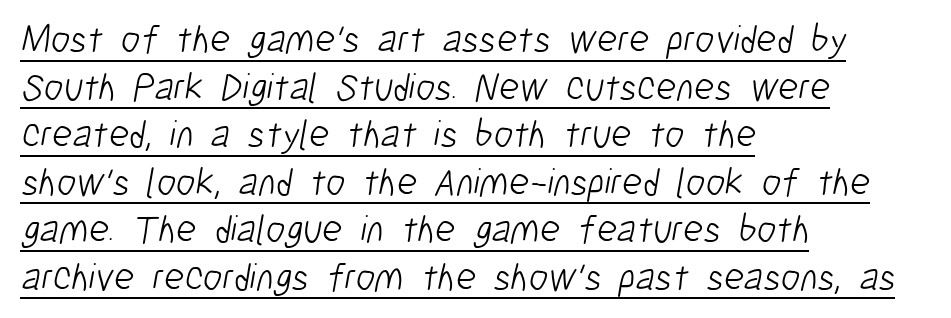
{"serif": "no", "bold": "no", "weight": "light", "width": "condensed", "stroke_contrast": "low", "x_height": "medium", "monospaced": "no", "underline": "yes", "align": "left", "line_spacing_ratio": 1.22, "letter_spacing": "normal", "letter_spacing_em": 0.0, "glyph_px": 39}
